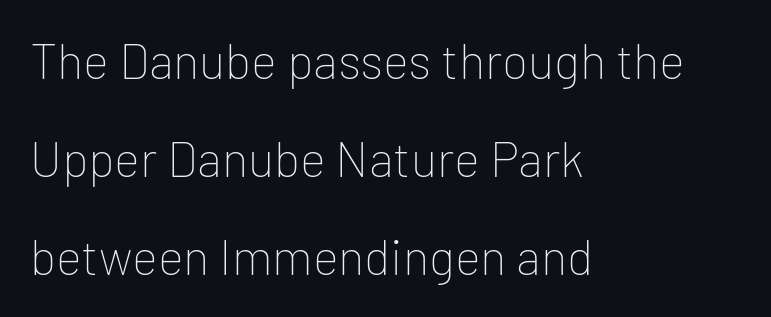
Q: Is the text bold? A: No.
Q: Is the text italic (slanted)? A: No, it is upright.
Q: Is the typeface a serif or a sans-serif typeface? A: Sans-serif.
Q: Is the text underlined? A: No.
Q: How is the paragraph aligned? A: Left-aligned.
Q: Is the spacing between letters normal or unusually wide? A: Normal.
Q: Is the spacing between lines tight, normal or loose? A: Loose.
Q: Width (condensed, normal, or wide)? A: Normal.
Q: Stroke contrast? A: Low.
Q: x-height? A: Medium.
Q: Monospaced? A: No.
